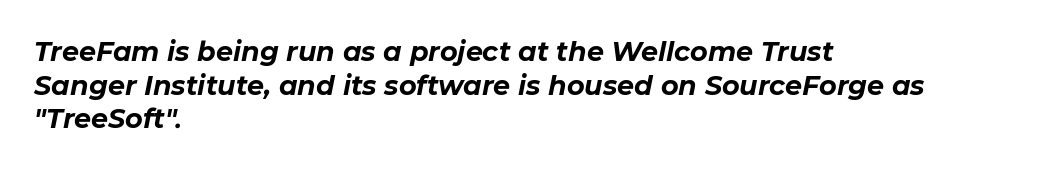
Emphasis-style slanted type is in use. This rendering uses left alignment, leaving the right contour irregular. The designer left line spacing at the default. Plenty of ink on the page — the face is bold. Compared with typical body copy, the letter spacing here is the same.
